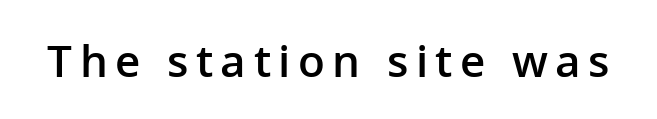
The image shows 44 px semibold sans-serif type, upright; set not underlined; low stroke contrast and a medium x-height.
